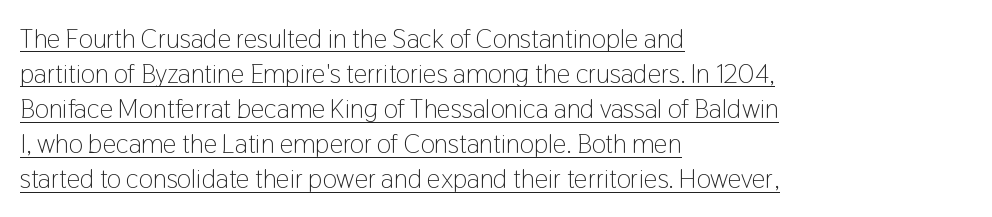
Teacher's note: observe the even left margin — that is flush-left alignment. Decoration check: the copy is underlined. The line-height multiplier appears to be the usual default. You could call the tracking neutral — neither tight nor loose. A light-to-regular cut is what we see here. A roman cut, with each character standing at attention.
